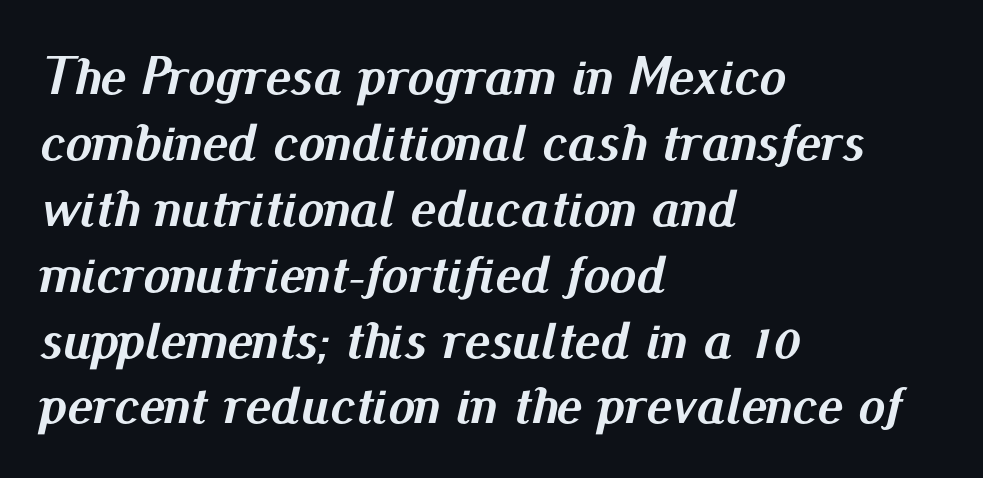
The paragraph has a hard left edge and a soft right edge. Caption: standard tracking, unaltered. This rendering features lettering with no underline. The rendering uses natural spacing where letterforms have individual widths. The letters are bold, with thick, heavy strokes.
